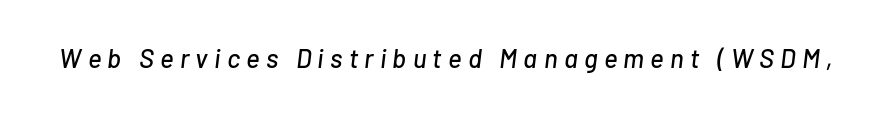
Q: Is the text italic (slanted)? A: Yes, it leans right by about 7 degrees.
Q: Is the text underlined? A: No.
Q: Is the spacing between letters normal or unusually wide? A: Unusually wide.
